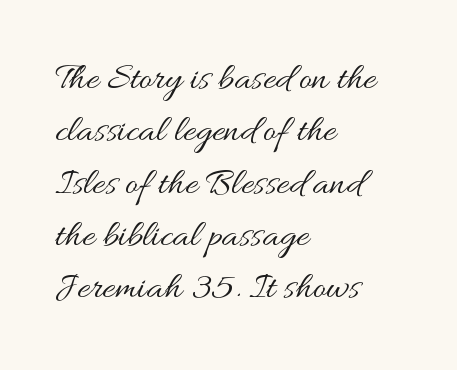
The image shows 39 px regular-weight, wide type; set left-aligned, normal line spacing (1.34x), normal letter spacing, not underlined; medium stroke contrast and a small x-height.
